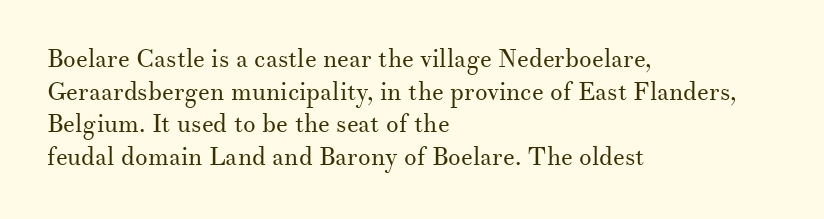
Q: Is the text bold? A: No.
Q: Is the text italic (slanted)? A: No, it is upright.
Q: Is the text underlined? A: No.
Q: How is the paragraph aligned? A: Left-aligned.
Q: Is the spacing between letters normal or unusually wide? A: Normal.
Q: Is the spacing between lines tight, normal or loose? A: Normal.
